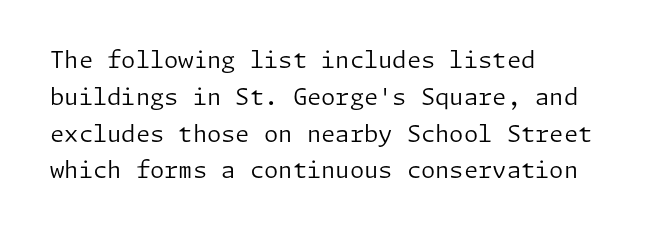
The rendering uses a moderate line-height, typical for paragraphs. The cut favours lightness, reaching ordinary text weight at its darkest. This is roman type, the default non-slanted kind. A student would call this left alignment; a typographer would say flush left, rag right. Honestly, there is no underline to notice here at all. The letterforms sit shoulder to shoulder at normal distance.
